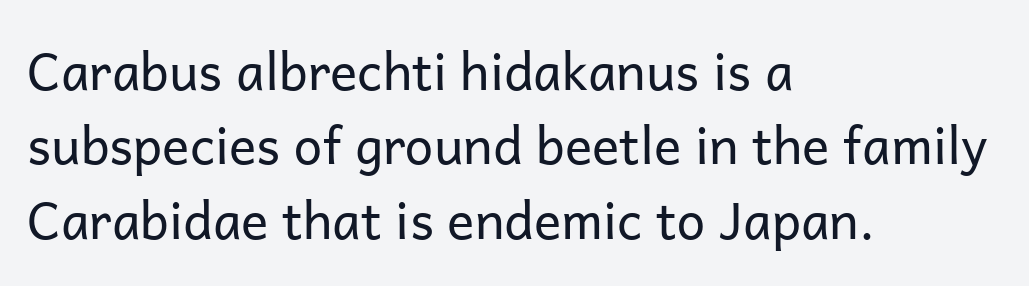
The image shows 51 px regular-weight sans-serif type, upright; set left-aligned, normal line spacing (1.46x), normal letter spacing, not underlined; low stroke contrast and a medium x-height.
